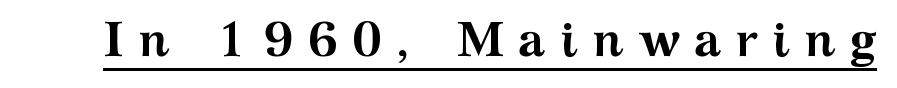
The image shows 49 px semibold, wide serif type, upright; set unusually wide letter spacing (+0.28 em), underlined; medium stroke contrast and a medium x-height.
